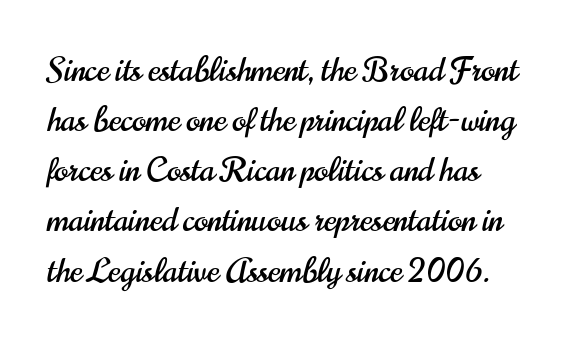
The text was rendered using a sans face with plain stroke endings. The zone under the glyphs is completely vacant. Normally led — the rows are evenly, conventionally spaced. Standard letterfit; no display-style spreading of the glyphs.
